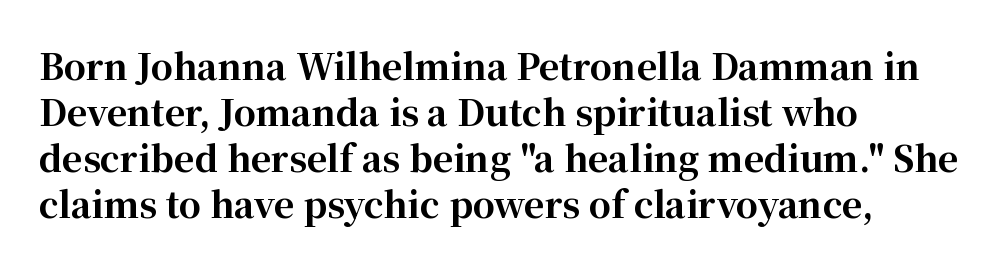
Varying glyph widths throughout — classic text-font behaviour. Nobody drew a line under any word here. There is no visible air inserted between adjacent glyphs. This rendering employs a face with finishing strokes, i.e., a serif. What weight is shown? A full bold with thick strokes.
